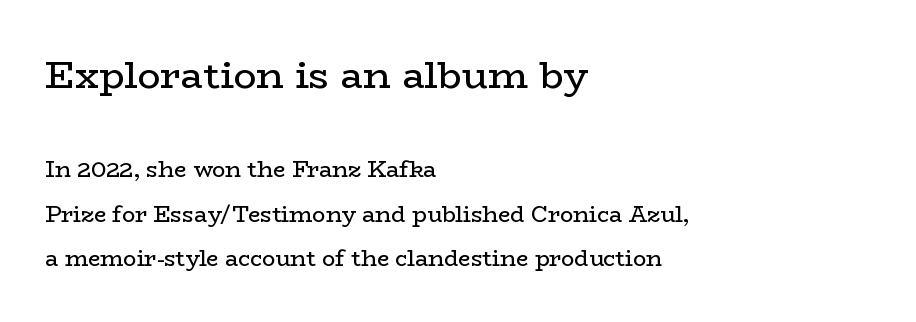
The letterforms sit shoulder to shoulder at normal distance. Designer's note — italics off, roman on. A student would call this left alignment; a typographer would say flush left, rag right. Underline: absent. These lines are rendered in a variable-pitch font.
